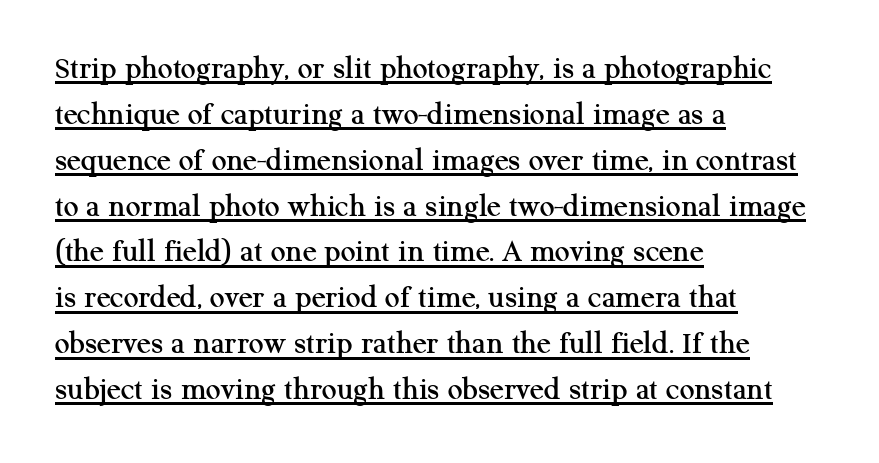
{"serif": "yes", "italic": "no", "width": "normal", "stroke_contrast": "medium", "x_height": "medium", "monospaced": "no", "underline": "yes", "align": "left", "line_spacing": "normal", "line_spacing_ratio": 1.39, "letter_spacing": "normal", "letter_spacing_em": 0.0, "glyph_px": 33}
